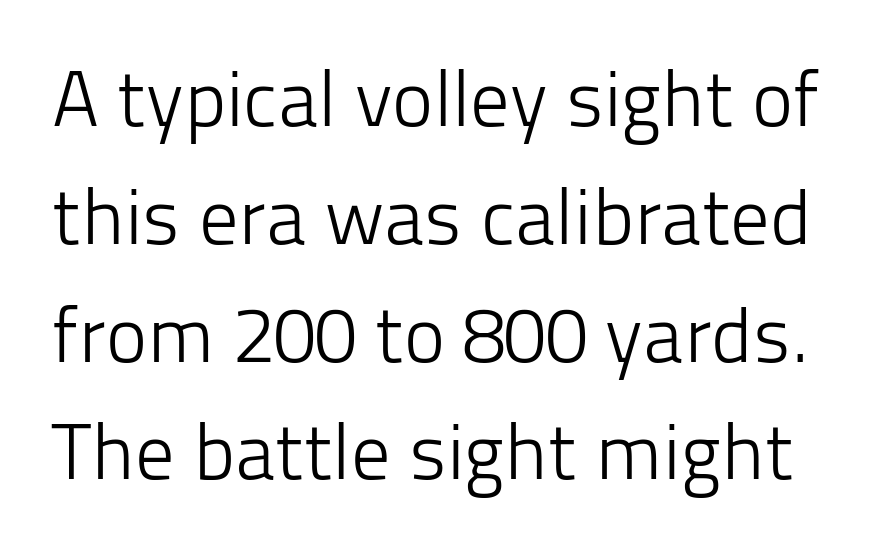
The image shows 78 px light sans-serif type, upright; set normal line spacing (1.51x), normal letter spacing, not underlined; low stroke contrast and a medium x-height.
